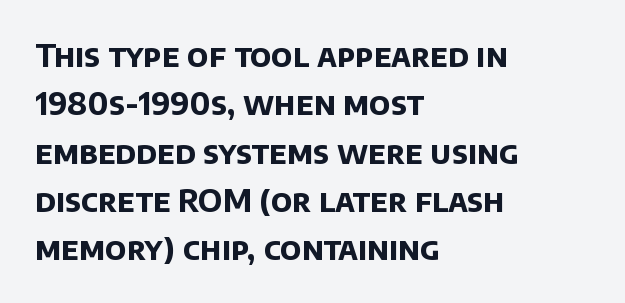
Heavy, bold letterforms. Note: no serifs on the glyphs. These lines are rendered in a variable-pitch font. The designer left line spacing at the default.
